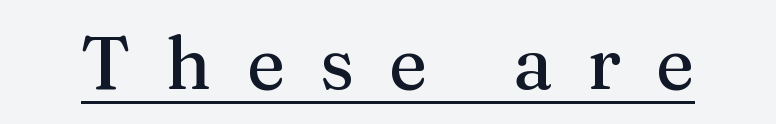
The image shows 74 px serif type, upright; set unusually wide letter spacing (+0.47 em), underlined; medium stroke contrast and a medium x-height.
